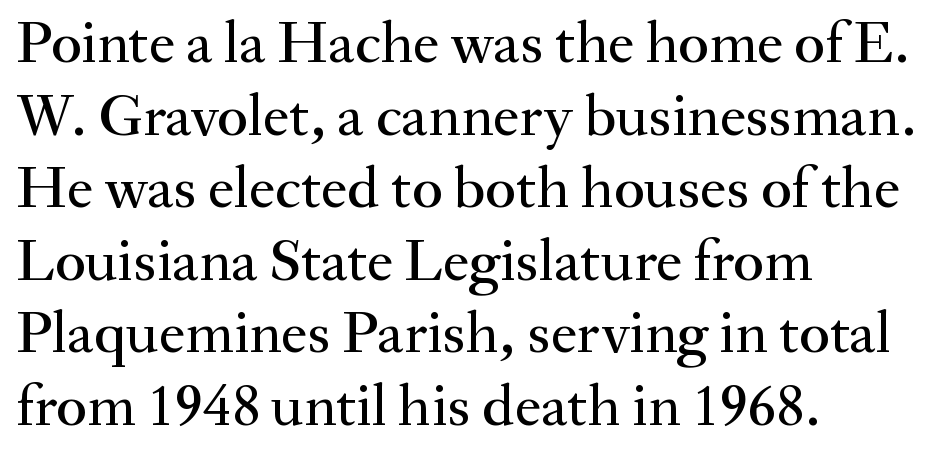
Nobody drew a line under any word here. Looks like regular typesetting: each glyph gets only the width it needs. Italic? Not at all — the glyphs are vertical. Left-aligned paragraph, ragged on the right. There is no visible air inserted between adjacent glyphs.
